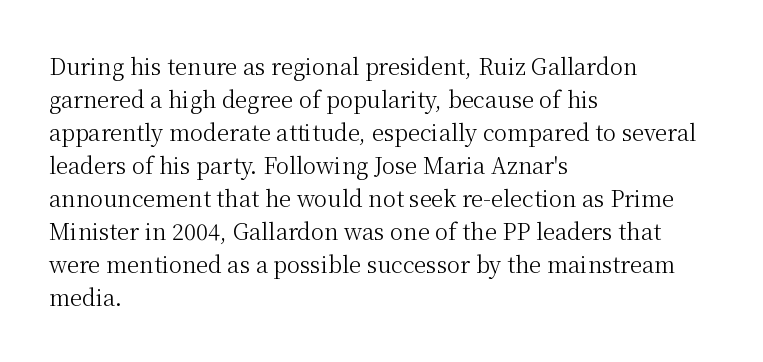
{"italic": "no", "bold": "no", "underline": "no", "align": "left", "line_spacing": "normal", "line_spacing_ratio": 1.5, "letter_spacing": "normal", "letter_spacing_em": 0.0, "glyph_px": 22}
